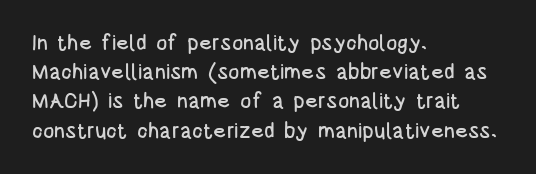
The image shows 21 px text type, upright; set left-aligned, normal line spacing (1.39x), normal letter spacing, not underlined.
